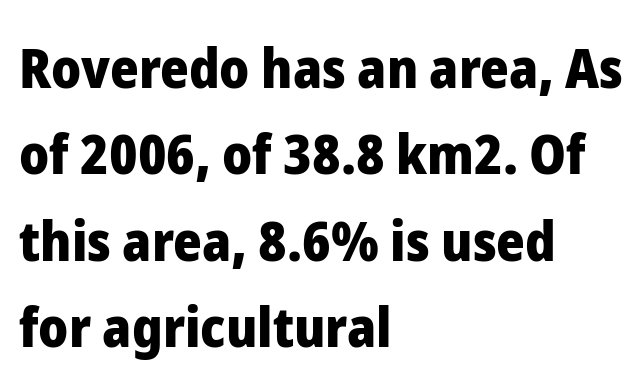
Q: Is the text bold? A: Yes.
Q: Is the text italic (slanted)? A: No, it is upright.
Q: Is the typeface a serif or a sans-serif typeface? A: Sans-serif.
Q: Is the text underlined? A: No.
Q: How is the paragraph aligned? A: Left-aligned.
Q: Is the spacing between letters normal or unusually wide? A: Normal.
Q: Is the spacing between lines tight, normal or loose? A: Normal.
Q: Width (condensed, normal, or wide)? A: Normal.
Q: Stroke contrast? A: Low.
Q: x-height? A: Medium.
Q: Monospaced? A: No.
